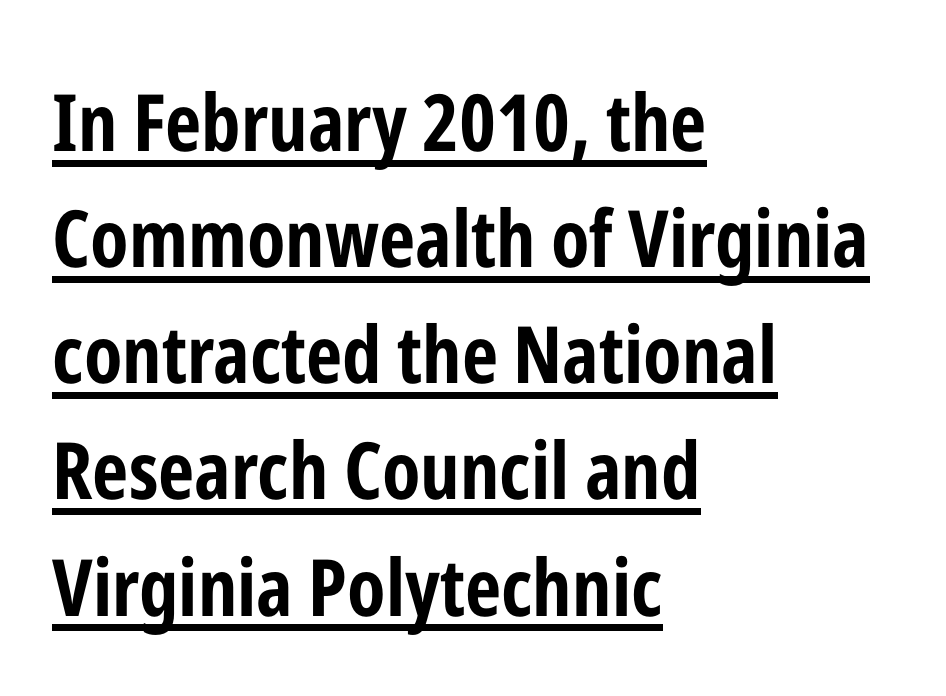
The image shows 79 px bold, condensed sans-serif type, upright; set left-aligned, normal line spacing (1.47x), normal letter spacing, underlined; low stroke contrast and a medium x-height.
